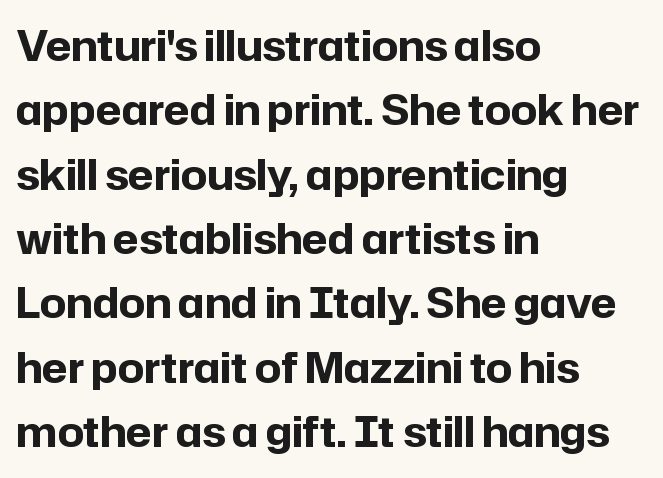
A typesetter would call this leading conventional body-copy spacing. This rendering leaves character spacing at its baseline value. Descenders hang freely into open space. The lines in this sample share a left origin and differ only in where they stop. These lines are composed in type without serifs.
